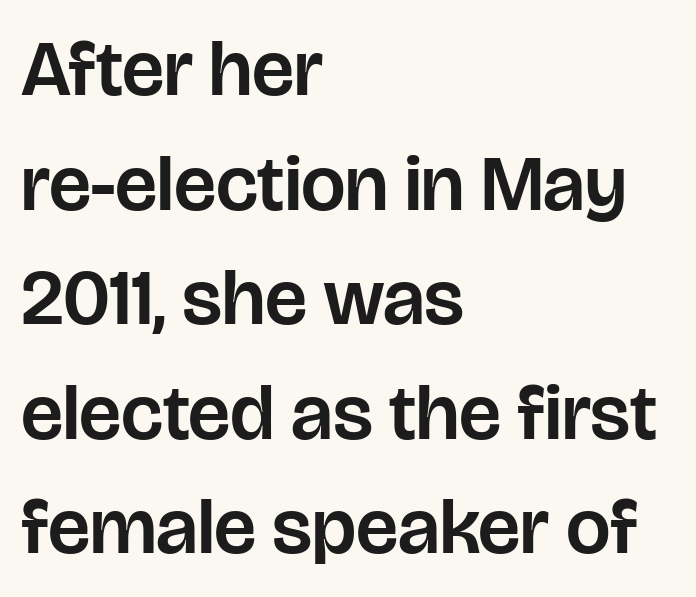
Q: Is the text italic (slanted)? A: No, it is upright.
Q: Is the typeface a serif or a sans-serif typeface? A: Sans-serif.
Q: Is the text underlined? A: No.
Q: How is the paragraph aligned? A: Left-aligned.
Q: Is the spacing between letters normal or unusually wide? A: Normal.
Q: Is the spacing between lines tight, normal or loose? A: Normal.
Q: Width (condensed, normal, or wide)? A: Normal.
Q: Stroke contrast? A: Low.
Q: x-height? A: Large.
Q: Monospaced? A: No.
